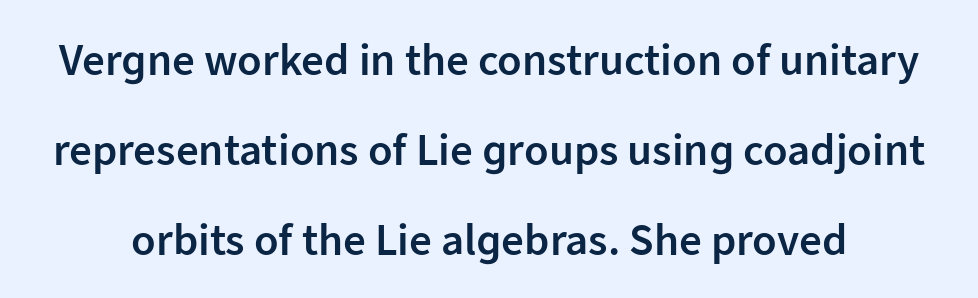
Q: Is the text bold? A: Semi-bold.
Q: Is the text italic (slanted)? A: No, it is upright.
Q: Is the typeface a serif or a sans-serif typeface? A: Sans-serif.
Q: Is the text underlined? A: No.
Q: Is the spacing between letters normal or unusually wide? A: Normal.
Q: Is the spacing between lines tight, normal or loose? A: Loose.
Q: Width (condensed, normal, or wide)? A: Normal.
Q: Stroke contrast? A: Low.
Q: x-height? A: Medium.
Q: Monospaced? A: No.
